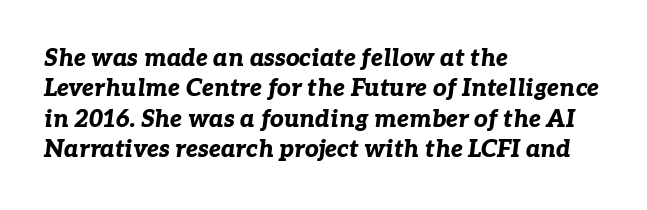
{"italic": "yes", "lean": "right", "slant_degrees": 7, "bold": "yes", "underline": "no", "align": "left", "line_spacing": "normal", "line_spacing_ratio": 1.27, "letter_spacing": "normal", "letter_spacing_em": 0.0, "glyph_px": 24}
